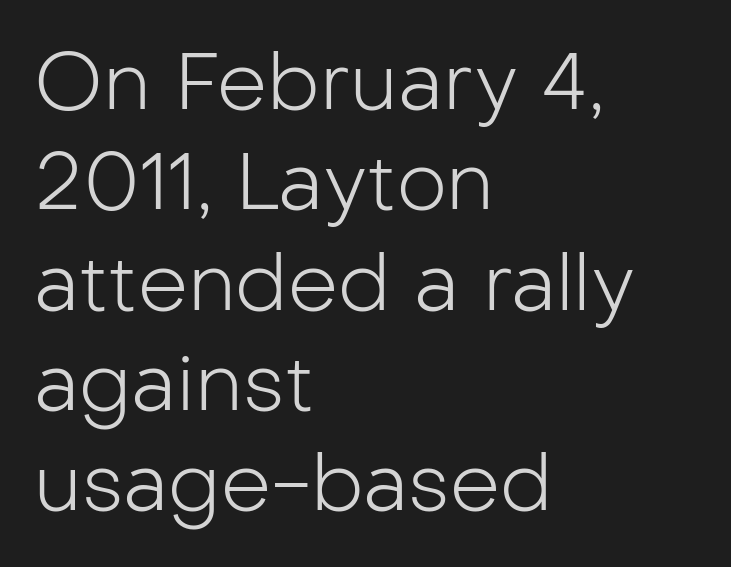
The image shows 79 px light sans-serif type, upright; set left-aligned, normal line spacing (1.27x), normal letter spacing, not underlined; low stroke contrast and a medium x-height.
